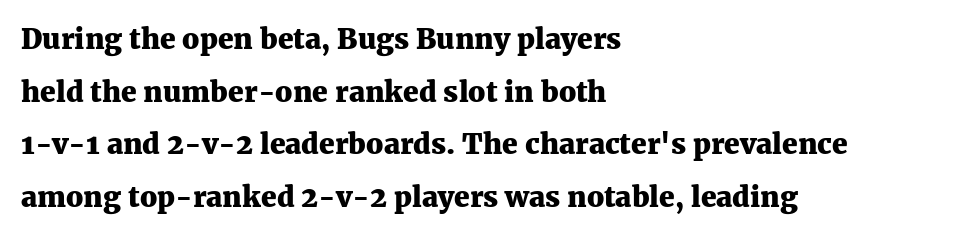
The image shows 28 px heavy serif type, upright; set left-aligned, line spacing 1.88x, normal letter spacing, not underlined; medium stroke contrast and a medium x-height.
